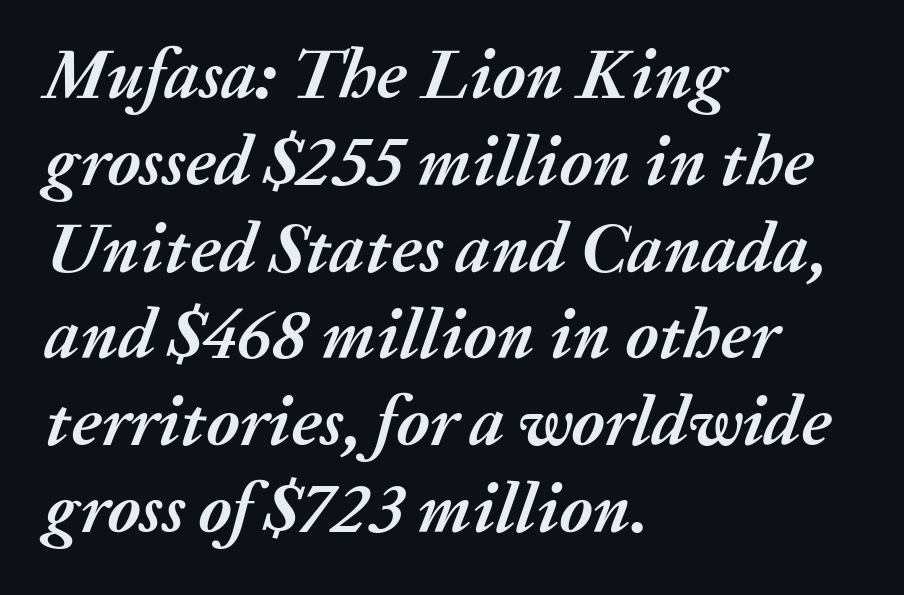
Q: Is the text bold? A: Yes.
Q: Is the text italic (slanted)? A: Yes, it leans right by about 20 degrees.
Q: Is the text underlined? A: No.
Q: How is the paragraph aligned? A: Left-aligned.
Q: Is the spacing between letters normal or unusually wide? A: Normal.
Q: Width (condensed, normal, or wide)? A: Normal.
Q: Stroke contrast? A: Medium.
Q: x-height? A: Medium.
Q: Monospaced? A: No.
